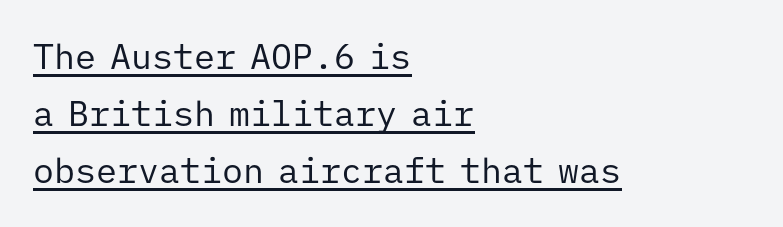
Is there much room between lines? A standard amount, neither cramped nor airy. Horizontal alignment here is leftward, the default for most running prose. Nothing unusual about the tracking: characters are spaced as the font intends. Font category for this specimen: sans-serif. If you drew a line through each stem, it would be perfectly vertical.
